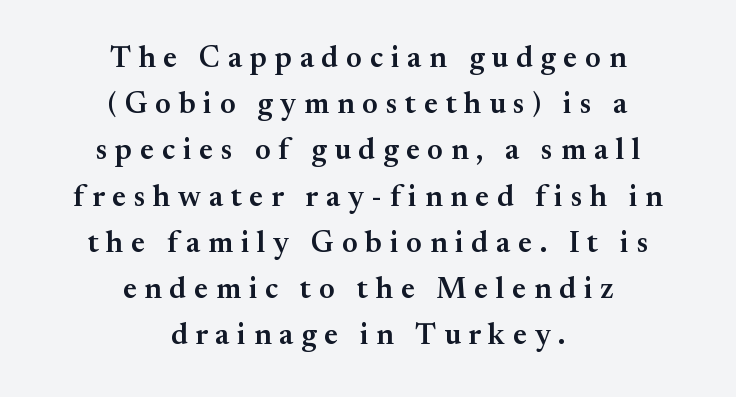
The image shows 30 px semibold serif type, upright; set centered, normal line spacing (1.54x), unusually wide letter spacing (+0.26 em), not underlined; medium stroke contrast and a small x-height.
